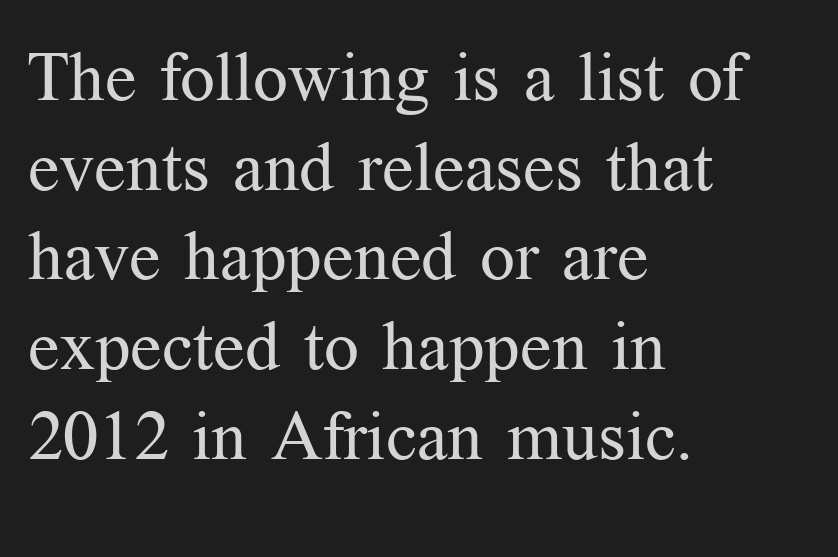
Q: Is the text bold? A: No.
Q: Is the text italic (slanted)? A: No, it is upright.
Q: Is the typeface a serif or a sans-serif typeface? A: Serif.
Q: Is the text underlined? A: No.
Q: How is the paragraph aligned? A: Left-aligned.
Q: Is the spacing between letters normal or unusually wide? A: Normal.
Q: Is the spacing between lines tight, normal or loose? A: Normal.
Q: Width (condensed, normal, or wide)? A: Normal.
Q: Stroke contrast? A: Medium.
Q: x-height? A: Medium.
Q: Monospaced? A: No.
